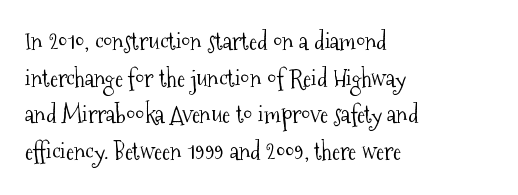
{"italic": "no", "bold": "no", "underline": "no", "align": "left", "line_spacing": "normal", "line_spacing_ratio": 1.53, "letter_spacing": "normal", "letter_spacing_em": 0.0, "glyph_px": 24}
